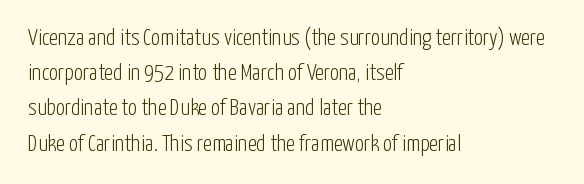
A typesetter would call this leading conventional body-copy spacing. Casual observation: everything's shoved over to the left. Counters stay open thanks to moderate or lighter strokes. The lettering stays uniformly vertical, giving the passage a roman look. No extra tracking has been applied to these lines. The gap between lines stays unmarked.
